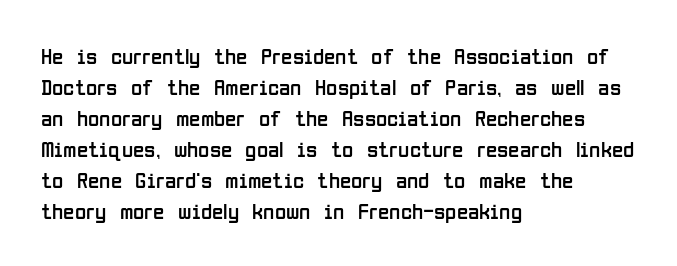
{"italic": "no", "bold": "no", "underline": "no", "align": "left", "line_spacing": "normal", "line_spacing_ratio": 1.35, "letter_spacing": "normal", "letter_spacing_em": 0.0, "glyph_px": 23}
